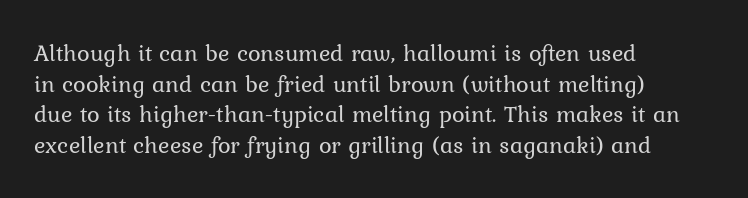
The image shows 24 px text type, upright; set left-aligned, normal line spacing (1.28x), normal letter spacing, not underlined.
